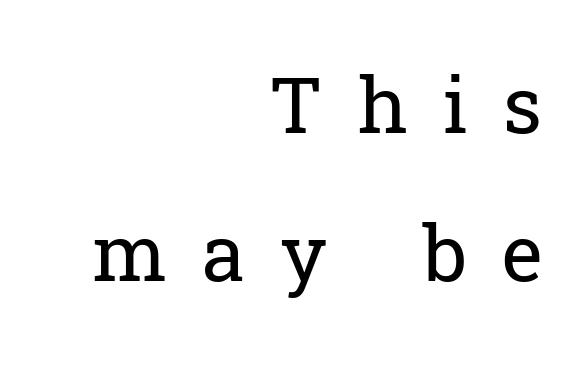
Q: Is the text bold? A: No.
Q: Is the text italic (slanted)? A: No, it is upright.
Q: Is the typeface a serif or a sans-serif typeface? A: Serif.
Q: Is the text underlined? A: No.
Q: How is the paragraph aligned? A: Right-aligned.
Q: Is the spacing between letters normal or unusually wide? A: Unusually wide.
Q: Is the spacing between lines tight, normal or loose? A: Loose.
Q: Width (condensed, normal, or wide)? A: Normal.
Q: Stroke contrast? A: Low.
Q: x-height? A: Medium.
Q: Monospaced? A: No.
